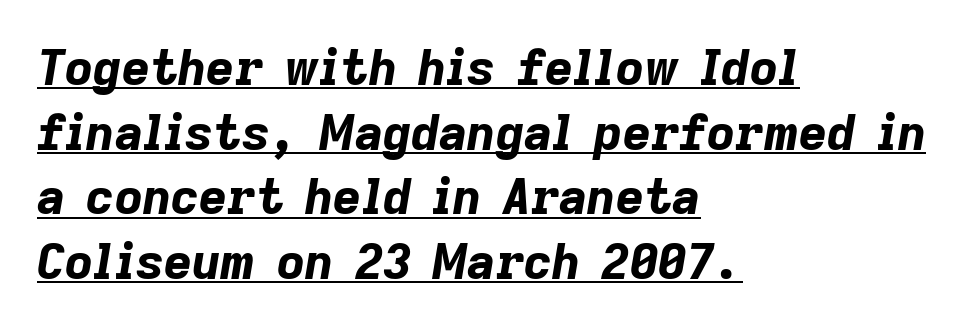
The image shows 49 px bold type, italic (leaning right); set left-aligned, normal line spacing (1.32x), normal letter spacing, underlined; low stroke contrast and a medium x-height.
